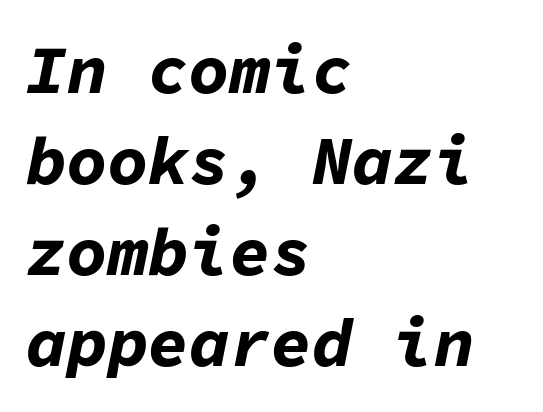
Nobody touched the tracking dial on this one. Does the lettering tilt? It does — this is italic. Every character here occupies the same horizontal width, giving the sample a typewriter-like rhythm. Stroke thickness is high; the sample reads as a true bold. Horizontal bands of white between lines are of average thickness.
